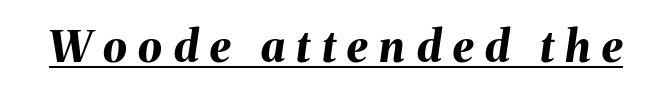
Q: Is the text bold? A: Yes.
Q: Is the text italic (slanted)? A: Yes, it leans right by about 8 degrees.
Q: Is the text underlined? A: Yes.
Q: Is the spacing between letters normal or unusually wide? A: Unusually wide.
Q: Width (condensed, normal, or wide)? A: Normal.
Q: Stroke contrast? A: Medium.
Q: x-height? A: Medium.
Q: Monospaced? A: No.
